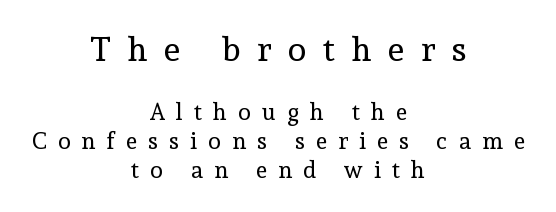
{"serif": "yes", "italic": "no", "bold": "no", "weight": "regular", "width": "normal", "x_height": "medium", "monospaced": "no", "underline": "no", "align": "center", "line_spacing": "normal", "line_spacing_ratio": 1.26, "letter_spacing": "wide", "letter_spacing_em": 0.49, "larger_block": "first", "size_ratio": 1.48, "glyph_px": 34}
